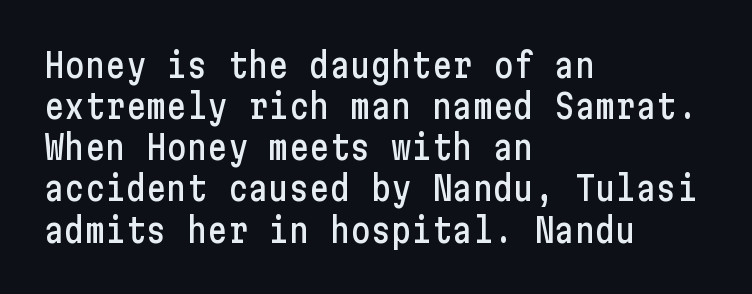
The image shows 34 px condensed sans-serif type, upright; set left-aligned, line spacing 1.21x, normal letter spacing, not underlined; low stroke contrast and a medium x-height.
